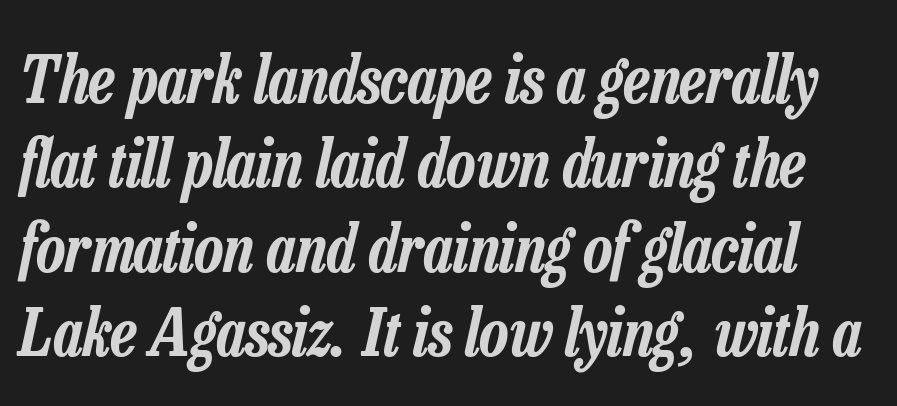
The image shows 66 px condensed type, italic (leaning right); set normal line spacing (1.28x), normal letter spacing, not underlined; low stroke contrast and a medium x-height.
